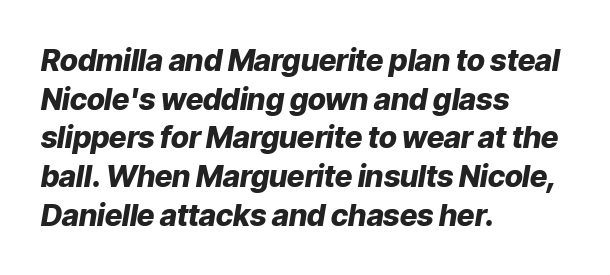
Q: Is the text bold? A: Yes.
Q: Is the text italic (slanted)? A: Yes, it leans right by about 9 degrees.
Q: Is the text underlined? A: No.
Q: How is the paragraph aligned? A: Left-aligned.
Q: Is the spacing between letters normal or unusually wide? A: Normal.
Q: Is the spacing between lines tight, normal or loose? A: Normal.
Q: Width (condensed, normal, or wide)? A: Normal.
Q: Stroke contrast? A: Low.
Q: x-height? A: Medium.
Q: Monospaced? A: No.
